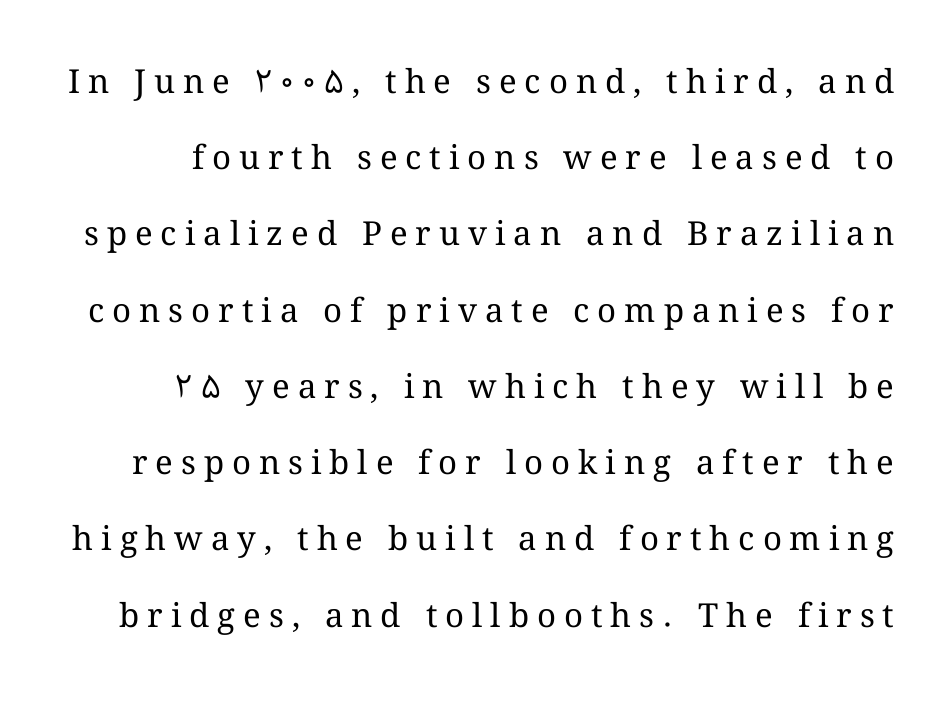
Someone cranked the tracking dial way up on this one. You could fit nearly another row in the gap between these rows. Descender tails drop into unmarked territory. Note the varied advance widths — an 'i' is clearly narrower than an 'm'. Notice how the stems are strictly vertical — no italics here.
